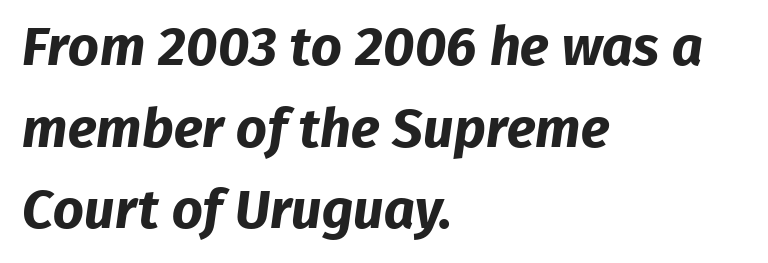
The image shows 54 px bold sans-serif type; set left-aligned, normal line spacing (1.51x), normal letter spacing, not underlined; low stroke contrast and a medium x-height.
